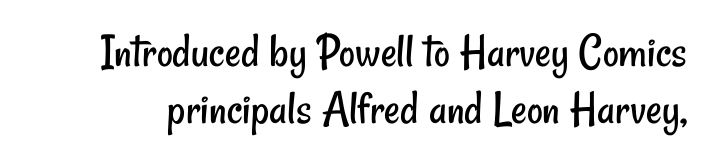
You could not count columns in this text — the font is proportionally spaced. Regarding serifs, this sample does without them. What stands out about the letter spacing? Nothing — it is the standard amount. Anything drawn beneath the words? Only blank space. On a weight scale, this lands at 450 or below.
